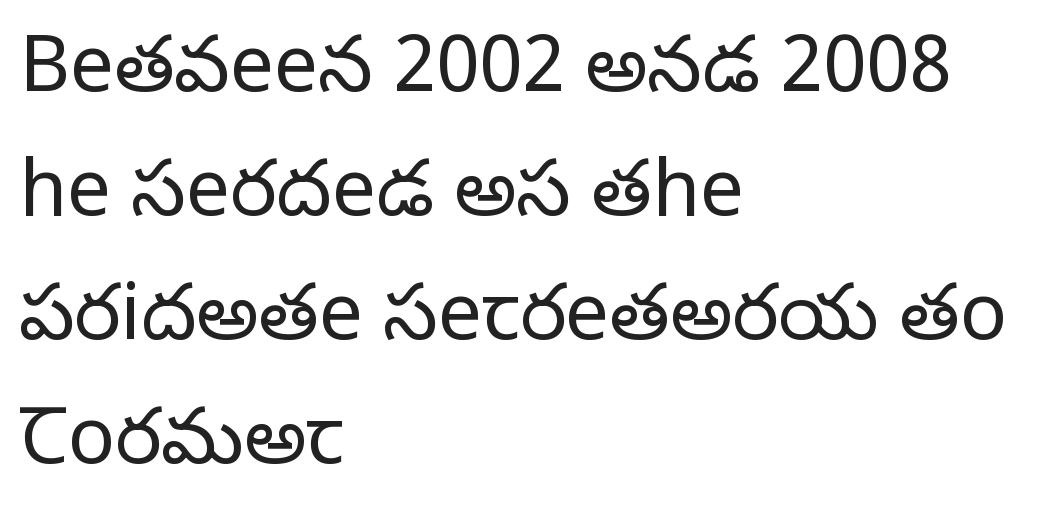
{"serif": "yes", "italic": "no", "bold": "no", "weight": "regular", "width": "normal", "stroke_contrast": "low", "x_height": "large", "monospaced": "no", "underline": "no", "align": "left", "line_spacing": "normal", "line_spacing_ratio": 1.59, "letter_spacing": "normal", "letter_spacing_em": 0.0, "glyph_px": 78}
